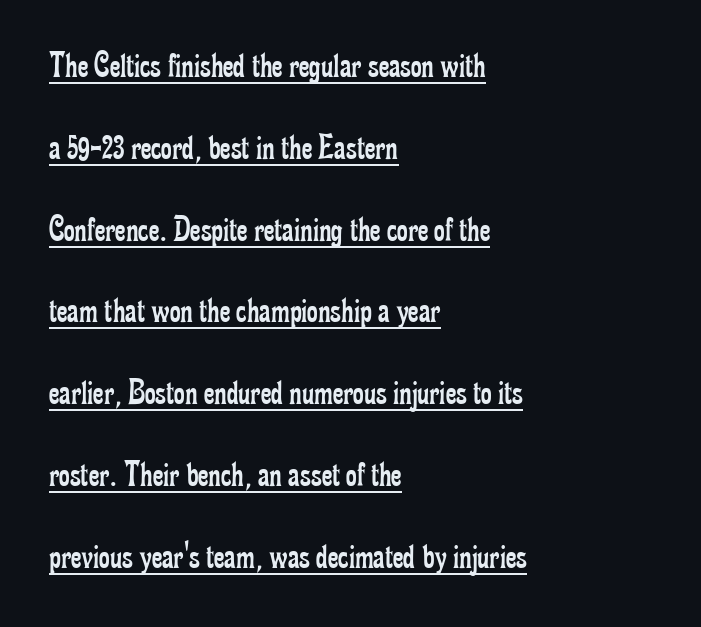
The space between consecutive lines is lavish. Serif or sans? Serif — the stroke terminals have little feet. The lettering holds an erect, upright posture throughout. The cut favours lightness, reaching ordinary text weight at its darkest. All the whitespace from short lines collects on the right.
